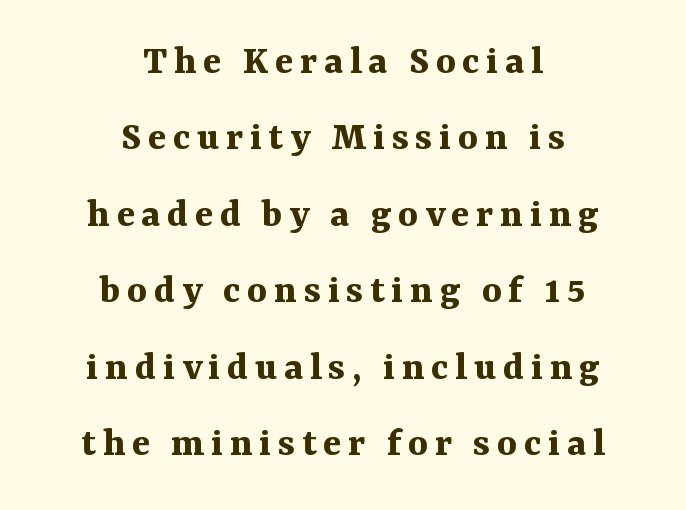
Q: Is the text bold? A: Yes.
Q: Is the text italic (slanted)? A: No, it is upright.
Q: Is the typeface a serif or a sans-serif typeface? A: Serif.
Q: Is the text underlined? A: No.
Q: How is the paragraph aligned? A: Centered.
Q: Width (condensed, normal, or wide)? A: Normal.
Q: Stroke contrast? A: Medium.
Q: x-height? A: Medium.
Q: Monospaced? A: No.
